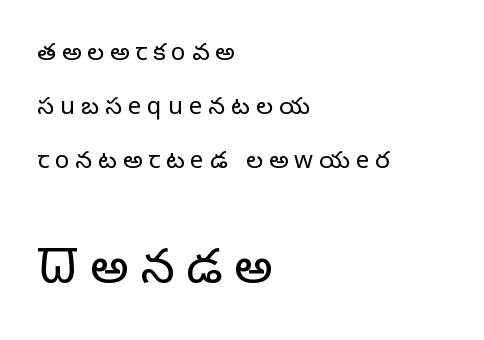
{"serif": "no", "italic": "no", "bold": "no", "weight": "light", "width": "normal", "stroke_contrast": "low", "x_height": "medium", "monospaced": "no", "underline": "no", "align": "left", "line_spacing": "loose", "line_spacing_ratio": 2.25, "letter_spacing": "wide", "letter_spacing_em": 0.25, "larger_block": "second", "size_ratio": 2.0, "glyph_px": 48}
